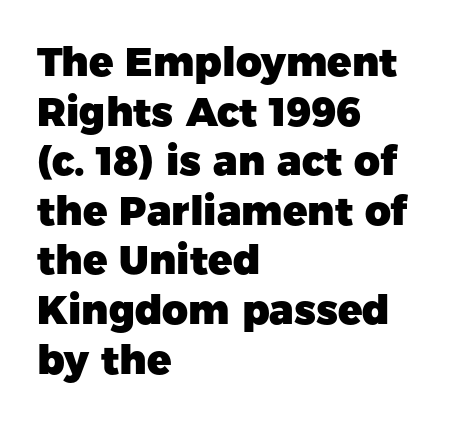
The image shows 40 px heavy sans-serif type, upright; set left-aligned, line spacing 1.24x, normal letter spacing, not underlined; low stroke contrast and a medium x-height.
